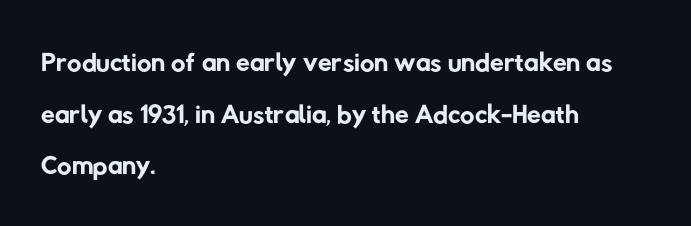
Q: Is the text bold? A: No.
Q: Is the typeface a serif or a sans-serif typeface? A: Sans-serif.
Q: Is the text underlined? A: No.
Q: How is the paragraph aligned? A: Left-aligned.
Q: Is the spacing between letters normal or unusually wide? A: Normal.
Q: Is the spacing between lines tight, normal or loose? A: Normal.
Q: Width (condensed, normal, or wide)? A: Normal.
Q: Stroke contrast? A: Low.
Q: x-height? A: Medium.
Q: Monospaced? A: No.
